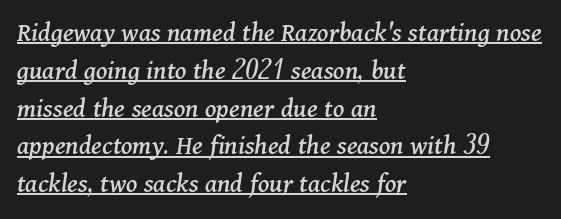
Spacing between characters is what you'd get straight out of the box. The rows are spaced the way most documents space them. Would a proofreader flag this as italicized? Yes. A typesetter would label this face a serif. The rendered words wear a rule along their underside. These lines are rendered in a variable-pitch font.
